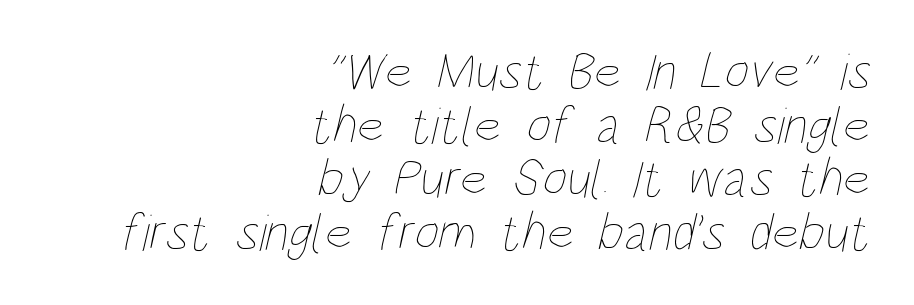
Varying glyph widths throughout — classic text-font behaviour. The tracking reads as untouched default to a designer's eye. The words here are not underlined. In CSS terms this would be text-align: right.
